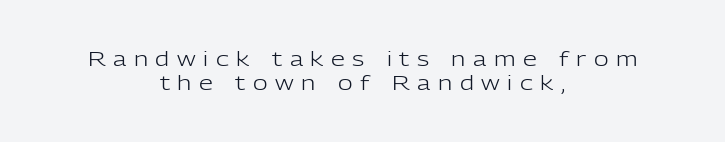
{"italic": "no", "bold": "no", "underline": "no", "align": "center", "line_spacing_ratio": 1.22, "letter_spacing": "wide", "letter_spacing_em": 0.38, "glyph_px": 20}
